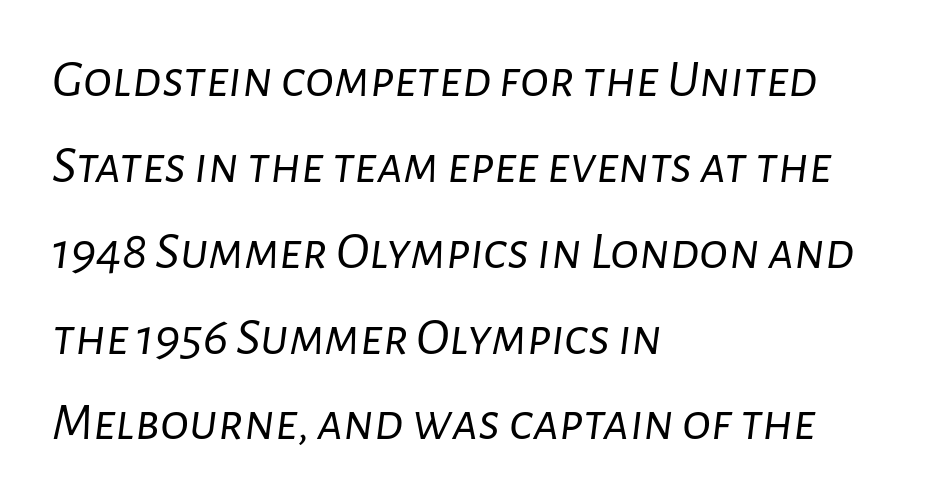
Q: Is the text bold? A: No.
Q: Is the text italic (slanted)? A: Yes, it leans right by about 7 degrees.
Q: Is the text underlined? A: No.
Q: How is the paragraph aligned? A: Left-aligned.
Q: Is the spacing between letters normal or unusually wide? A: Normal.
Q: Is the spacing between lines tight, normal or loose? A: Normal.
Q: Width (condensed, normal, or wide)? A: Normal.
Q: Stroke contrast? A: Low.
Q: x-height? A: Medium.
Q: Monospaced? A: No.
